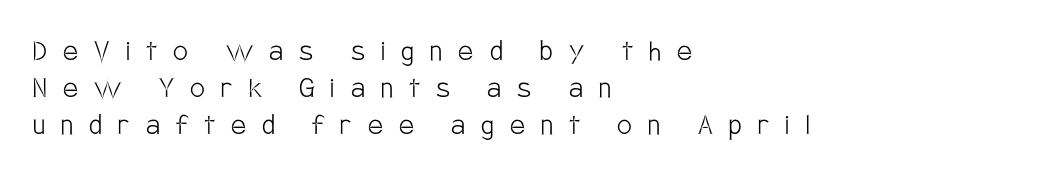
You could barely slide anything between these rows. Type style note: lacks serifs. When letters stand straight like this, we call the style roman or upright. Check the space under the baseline: it is left empty. Between one letter and the next there's a generous, obvious gap.
